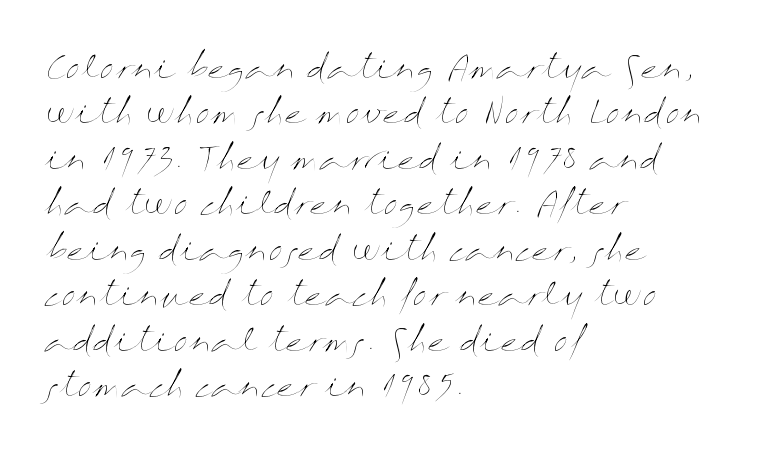
The image shows 32 px thin, wide type; set left-aligned, normal line spacing (1.42x), normal letter spacing, not underlined; medium stroke contrast and a medium x-height.
